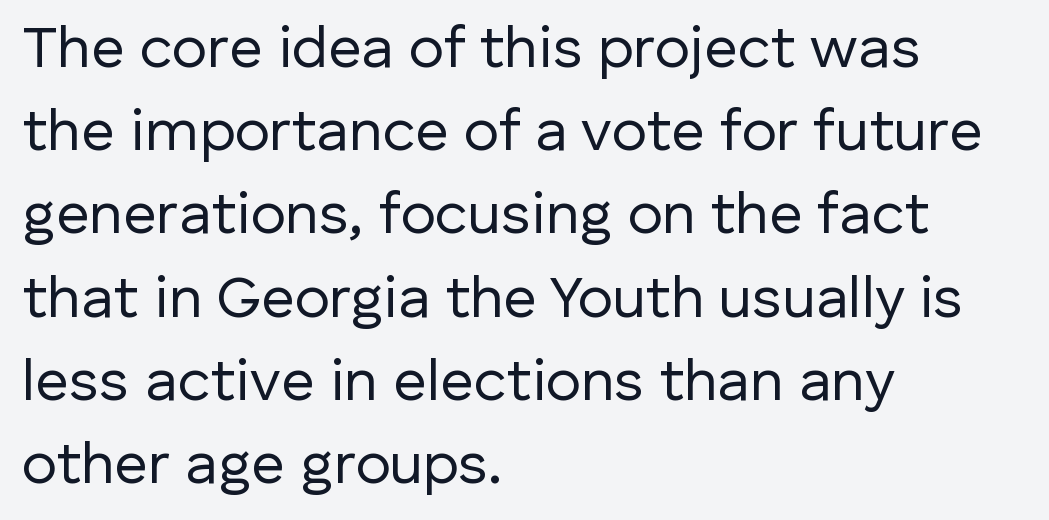
Q: Is the text bold? A: No.
Q: Is the text italic (slanted)? A: No, it is upright.
Q: Is the typeface a serif or a sans-serif typeface? A: Sans-serif.
Q: Is the text underlined? A: No.
Q: How is the paragraph aligned? A: Left-aligned.
Q: Is the spacing between letters normal or unusually wide? A: Normal.
Q: Is the spacing between lines tight, normal or loose? A: Normal.
Q: Width (condensed, normal, or wide)? A: Normal.
Q: Stroke contrast? A: Low.
Q: x-height? A: Medium.
Q: Monospaced? A: No.
